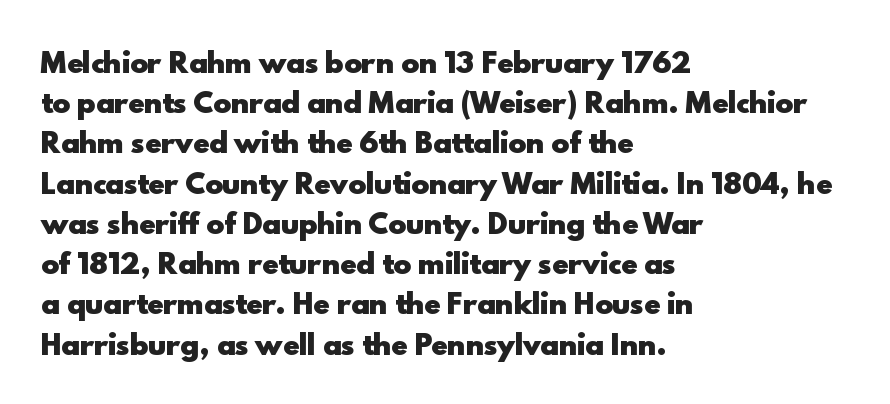
{"italic": "no", "bold": "yes", "underline": "no", "align": "left", "line_spacing": "normal", "line_spacing_ratio": 1.49, "letter_spacing": "normal", "letter_spacing_em": 0.0, "glyph_px": 27}
